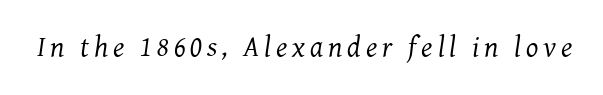
The image shows 29 px regular-weight serif type, italic (leaning right); set not underlined; medium stroke contrast and a medium x-height.
